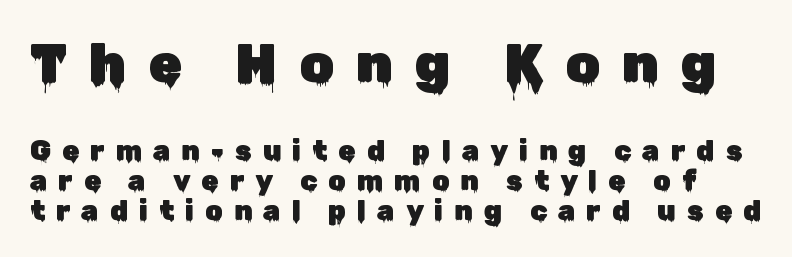
Q: Is the text italic (slanted)? A: No, it is upright.
Q: Is the typeface a serif or a sans-serif typeface? A: Sans-serif.
Q: Is the text underlined? A: No.
Q: Is the spacing between letters normal or unusually wide? A: Unusually wide.
Q: Is the spacing between lines tight, normal or loose? A: Tight.
Q: Which block of text is set in a larger size, the first (top) or the second (bottom)? A: The first (top) one.
Q: Width (condensed, normal, or wide)? A: Normal.
Q: Stroke contrast? A: Low.
Q: x-height? A: Medium.
Q: Monospaced? A: No.
